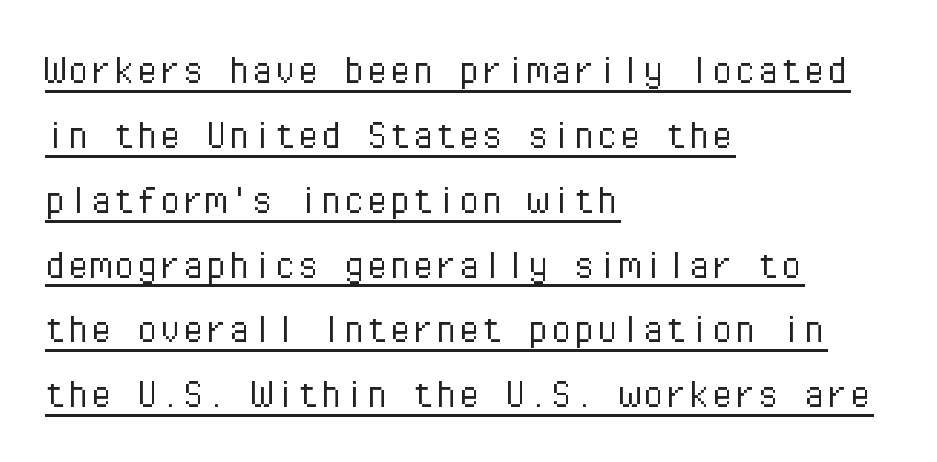
{"serif": "no", "italic": "no", "bold": "no", "weight": "light", "width": "normal", "stroke_contrast": "low", "x_height": "medium", "monospaced": "yes", "underline": "yes", "align": "left", "line_spacing": "normal", "line_spacing_ratio": 1.41, "letter_spacing": "normal", "letter_spacing_em": 0.0, "glyph_px": 46}
